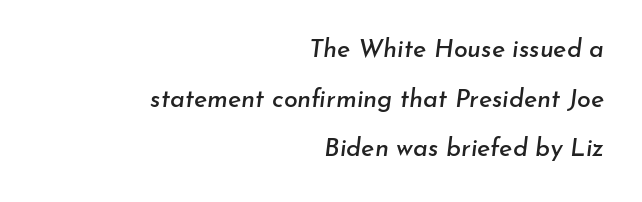
The face used here has a pronounced slope to its letters. Each line ends at the same right margin while the left side varies. Bare-footed words on every line. Look at the tracking — it's just the regular setting, nothing added.
